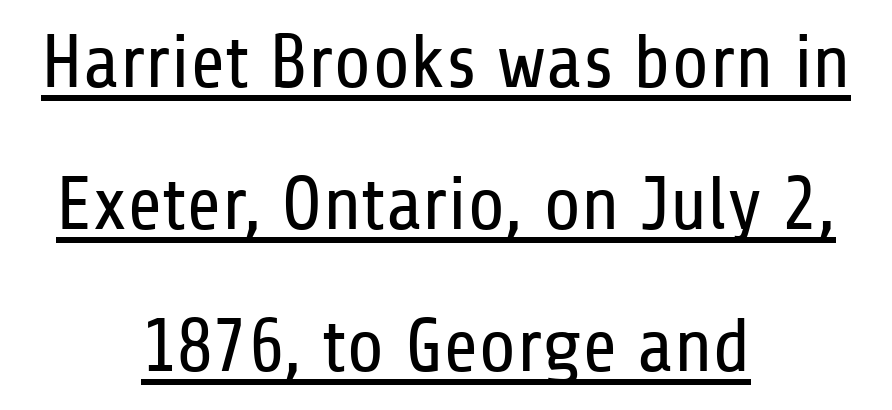
Q: Is the text bold? A: No.
Q: Is the text italic (slanted)? A: No, it is upright.
Q: Is the typeface a serif or a sans-serif typeface? A: Sans-serif.
Q: Is the text underlined? A: Yes.
Q: How is the paragraph aligned? A: Centered.
Q: Is the spacing between letters normal or unusually wide? A: Normal.
Q: Width (condensed, normal, or wide)? A: Condensed.
Q: Stroke contrast? A: Low.
Q: x-height? A: Medium.
Q: Monospaced? A: No.
